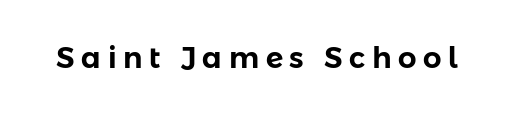
Q: Is the text italic (slanted)? A: No, it is upright.
Q: Is the typeface a serif or a sans-serif typeface? A: Sans-serif.
Q: Is the text underlined? A: No.
Q: Is the spacing between letters normal or unusually wide? A: Unusually wide.
Q: Width (condensed, normal, or wide)? A: Normal.
Q: Stroke contrast? A: Low.
Q: x-height? A: Medium.
Q: Monospaced? A: No.
